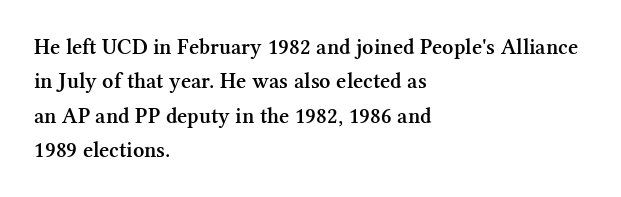
The lines in this sample share a left origin and differ only in where they stop. Firm but not heavy-handed strokes: this text is semibold. A typesetter would call this leading conventional body-copy spacing. Decoration check: the copy has no underline. There is no visible air inserted between adjacent glyphs. Ordinary non-slanted type is in use.
